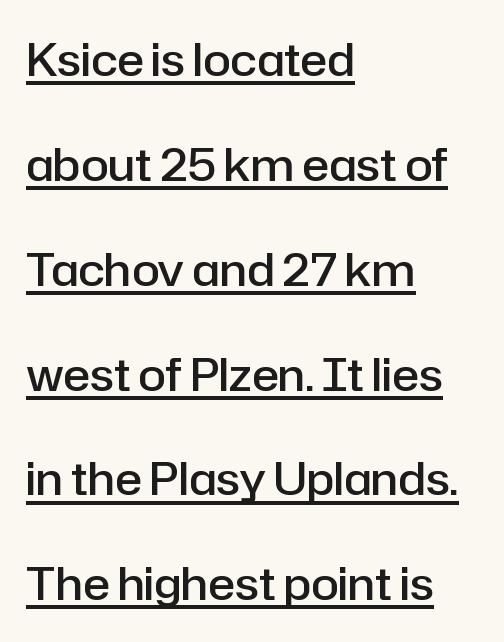
The image shows 45 px semibold sans-serif type, upright; set left-aligned, loose line spacing (2.33x), normal letter spacing, underlined; low stroke contrast and a medium x-height.
